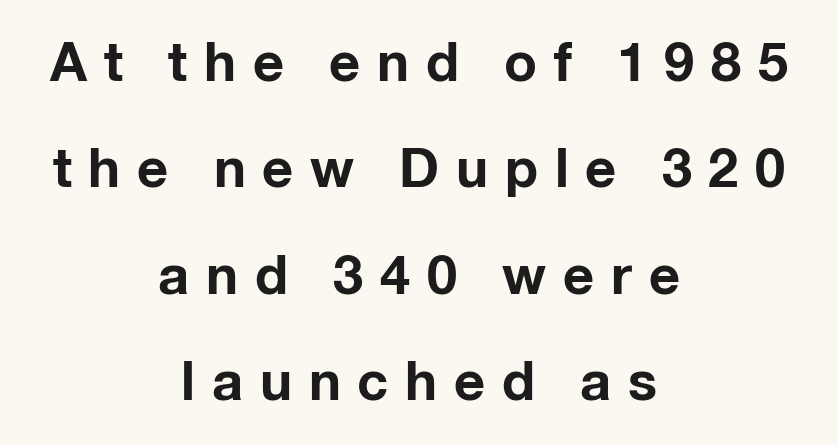
The paragraph shown floats in the horizontal middle. Descenders hang freely into open space. Compared with typical paragraphs, the rows here are farther apart. The tracking jumps out immediately: characters are airy and widely separated.
